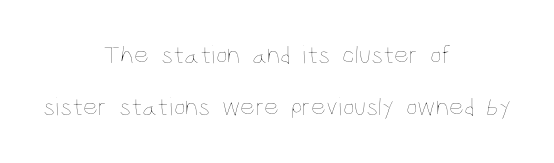
{"italic": "no", "bold": "no", "underline": "no", "align": "center", "line_spacing": "loose", "line_spacing_ratio": 1.99, "letter_spacing": "normal", "letter_spacing_em": 0.0, "glyph_px": 26}
